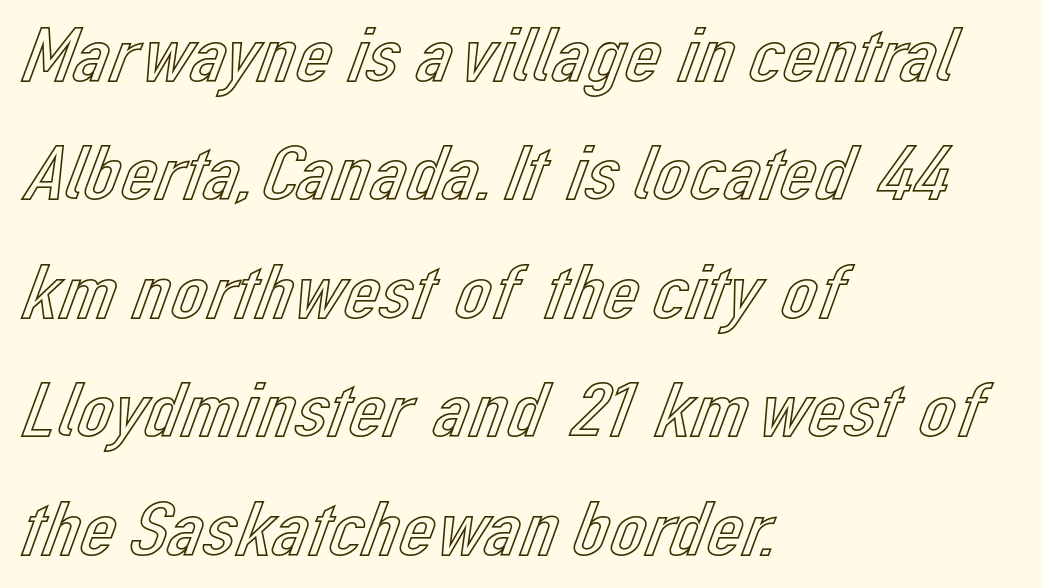
The image shows 80 px text type; set left-aligned, normal line spacing (1.48x), normal letter spacing, not underlined; a medium x-height.
